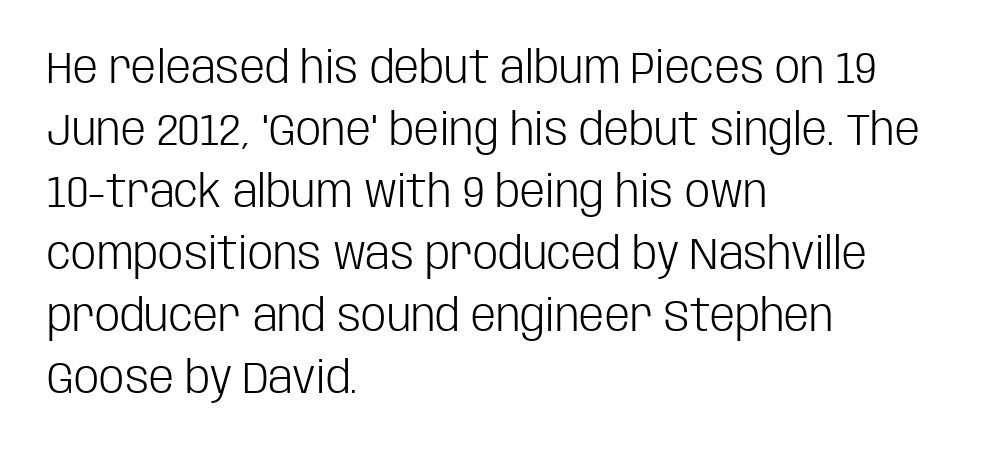
The image shows 45 px light, condensed sans-serif type, upright; set left-aligned, normal line spacing (1.38x), normal letter spacing, not underlined; low stroke contrast and a large x-height.
